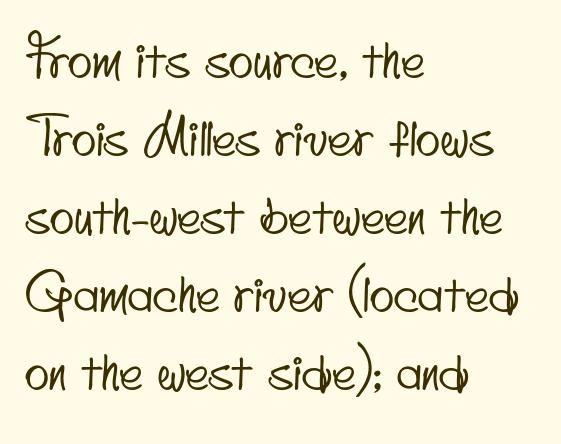
Q: Is the typeface a serif or a sans-serif typeface? A: Sans-serif.
Q: Is the text underlined? A: No.
Q: How is the paragraph aligned? A: Left-aligned.
Q: Is the spacing between letters normal or unusually wide? A: Normal.
Q: Is the spacing between lines tight, normal or loose? A: Normal.
Q: Width (condensed, normal, or wide)? A: Condensed.
Q: Stroke contrast? A: Low.
Q: x-height? A: Small.
Q: Monospaced? A: No.
